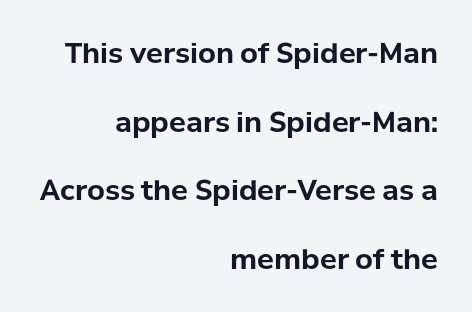
The image shows 28 px bold sans-serif type, upright; set right-aligned, loose line spacing (2.45x), normal letter spacing, not underlined; low stroke contrast and a medium x-height.
